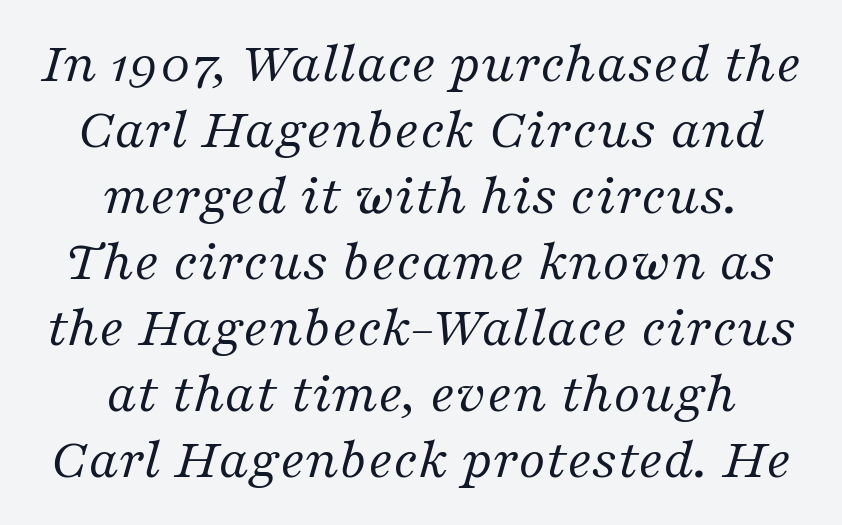
Q: Is the text bold? A: No.
Q: Is the text italic (slanted)? A: Yes, it leans right by about 16 degrees.
Q: Is the typeface a serif or a sans-serif typeface? A: Serif.
Q: Is the text underlined? A: No.
Q: How is the paragraph aligned? A: Centered.
Q: Is the spacing between letters normal or unusually wide? A: Normal.
Q: Is the spacing between lines tight, normal or loose? A: Tight.
Q: Width (condensed, normal, or wide)? A: Normal.
Q: Stroke contrast? A: Medium.
Q: x-height? A: Medium.
Q: Monospaced? A: No.
